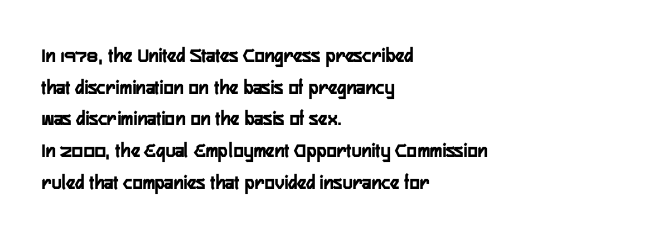
The image shows 21 px bold type, upright; set left-aligned, normal line spacing (1.51x), normal letter spacing, not underlined.
